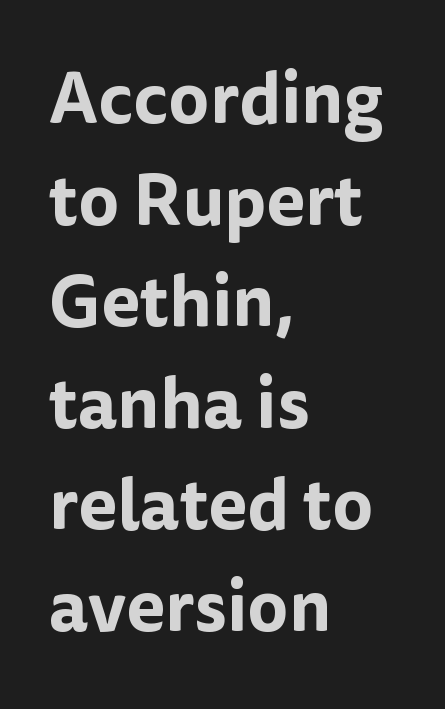
{"serif": "no", "italic": "no", "width": "normal", "stroke_contrast": "low", "x_height": "medium", "monospaced": "no", "underline": "no", "align": "left", "line_spacing": "normal", "line_spacing_ratio": 1.43, "letter_spacing": "normal", "letter_spacing_em": 0.0, "glyph_px": 71}
